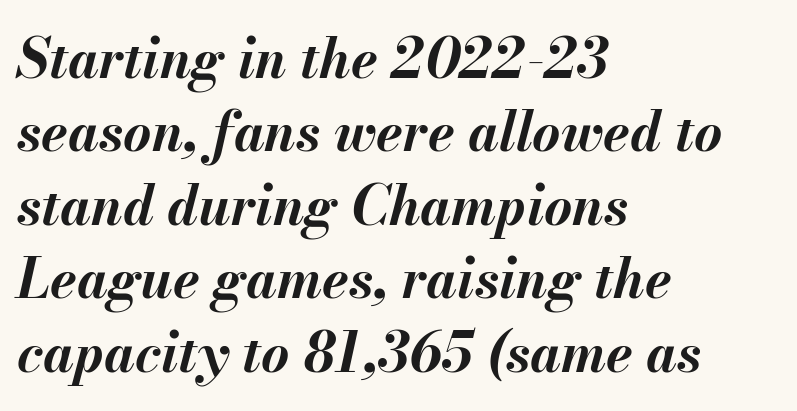
{"italic": "yes", "lean": "right", "slant_degrees": 13, "bold": "yes", "weight": "bold", "width": "normal", "stroke_contrast": "medium", "x_height": "small", "monospaced": "no", "underline": "no", "align": "left", "line_spacing": "normal", "line_spacing_ratio": 1.36, "letter_spacing": "normal", "letter_spacing_em": 0.0, "glyph_px": 54}
